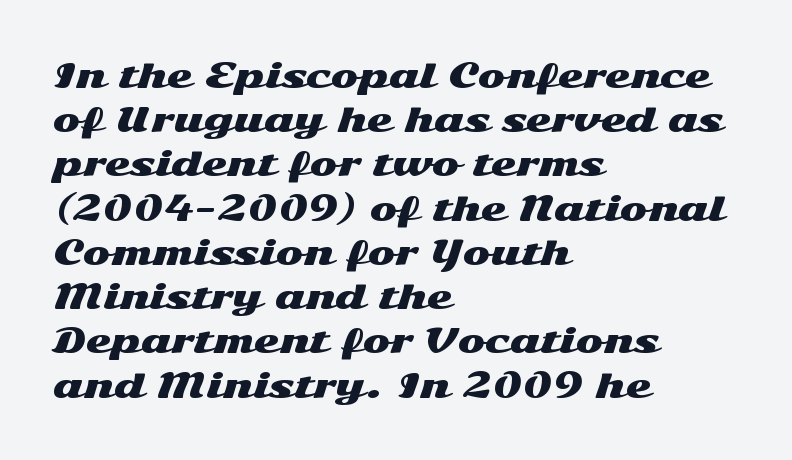
Q: Is the text italic (slanted)? A: Yes.
Q: Is the typeface a serif or a sans-serif typeface? A: Sans-serif.
Q: Is the text underlined? A: No.
Q: How is the paragraph aligned? A: Left-aligned.
Q: Is the spacing between letters normal or unusually wide? A: Normal.
Q: Is the spacing between lines tight, normal or loose? A: Normal.
Q: Width (condensed, normal, or wide)? A: Wide.
Q: Stroke contrast? A: Medium.
Q: x-height? A: Medium.
Q: Monospaced? A: No.
